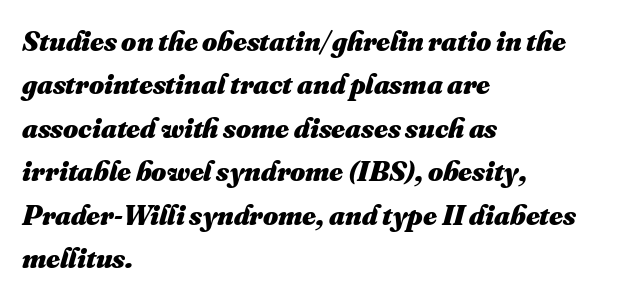
Heft: maximum for text — a bold. Check under the words: just untouched page. Letter spacing: default. A typesetter would call this proportional, since set widths differ per character.
